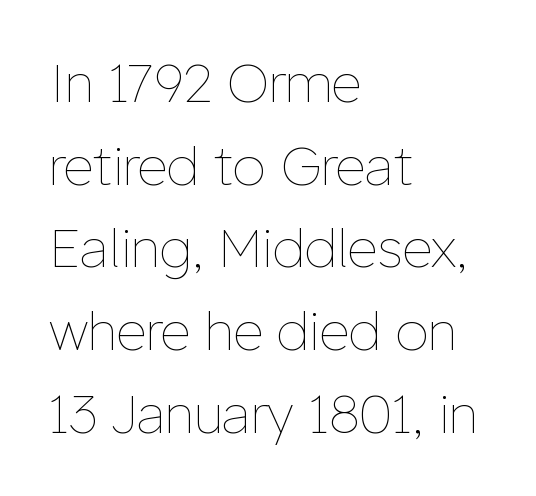
{"italic": "no", "bold": "no", "weight": "thin", "width": "normal", "stroke_contrast": "low", "x_height": "medium", "monospaced": "no", "underline": "no", "align": "left", "line_spacing": "normal", "line_spacing_ratio": 1.56, "letter_spacing": "normal", "letter_spacing_em": 0.0, "glyph_px": 53}
